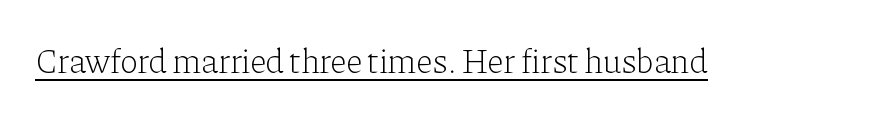
Q: Is the text bold? A: No.
Q: Is the text italic (slanted)? A: No, it is upright.
Q: Is the typeface a serif or a sans-serif typeface? A: Serif.
Q: Is the text underlined? A: Yes.
Q: Is the spacing between letters normal or unusually wide? A: Normal.
Q: Width (condensed, normal, or wide)? A: Normal.
Q: Stroke contrast? A: Low.
Q: x-height? A: Medium.
Q: Monospaced? A: No.
